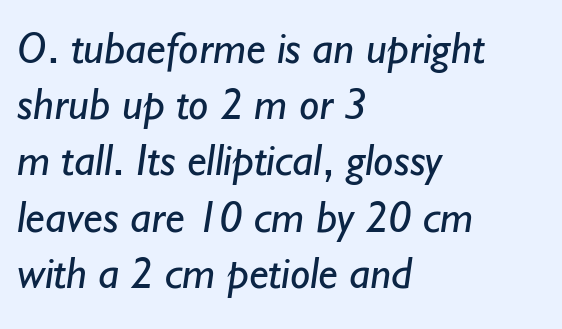
Q: Is the text bold? A: No.
Q: Is the typeface a serif or a sans-serif typeface? A: Sans-serif.
Q: Is the text underlined? A: No.
Q: How is the paragraph aligned? A: Left-aligned.
Q: Is the spacing between letters normal or unusually wide? A: Normal.
Q: Is the spacing between lines tight, normal or loose? A: Normal.
Q: Width (condensed, normal, or wide)? A: Normal.
Q: Stroke contrast? A: Low.
Q: x-height? A: Small.
Q: Monospaced? A: No.
